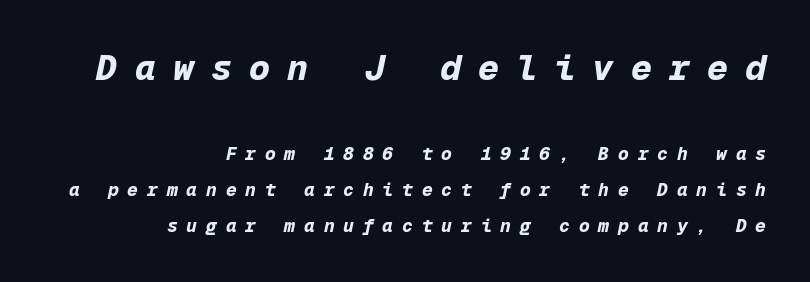
The image shows 35 px bold type, italic (leaning right), monospaced; set right-aligned, loose line spacing (1.98x), unusually wide letter spacing (+0.49 em), not underlined; the first (top) block is 1.94x larger; low stroke contrast and a medium x-height.
